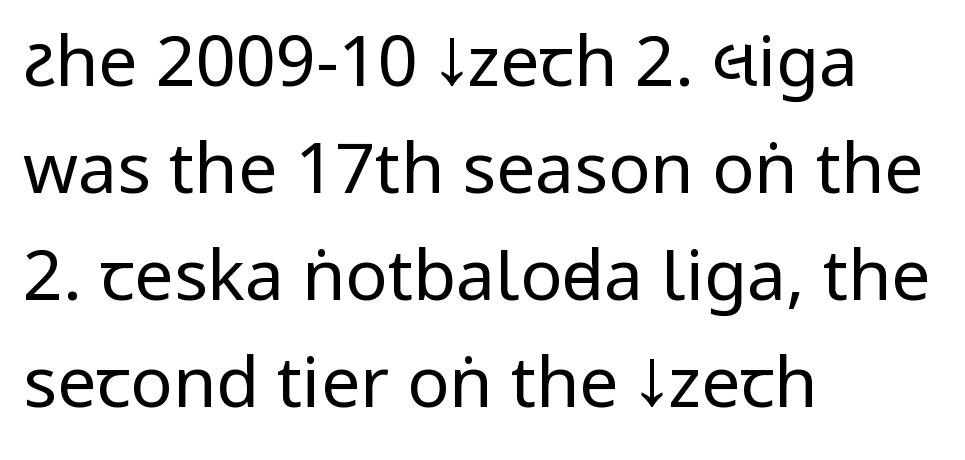
The glyphs in this specimen are sans serif. The typography opts for an upright posture over an oblique one. These glyphs show unthickened strokes, regular width or finer. If you measured baseline to baseline, you'd find a middling distance. Short and long lines alike share a common starting point at left. Nobody drew a line under any word here.
